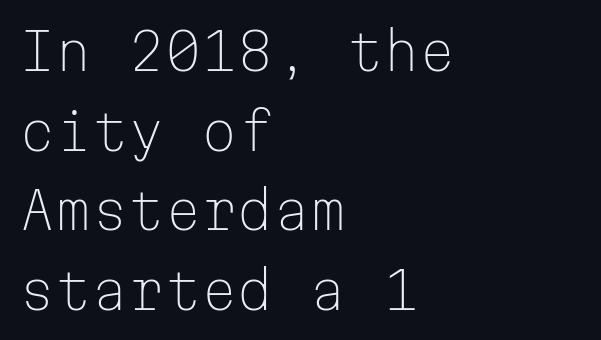
{"serif": "no", "italic": "no", "bold": "no", "weight": "light", "width": "normal", "stroke_contrast": "low", "x_height": "medium", "monospaced": "yes", "underline": "no", "align": "left", "line_spacing": "normal", "line_spacing_ratio": 1.53, "letter_spacing": "normal", "letter_spacing_em": 0.0, "glyph_px": 52}
